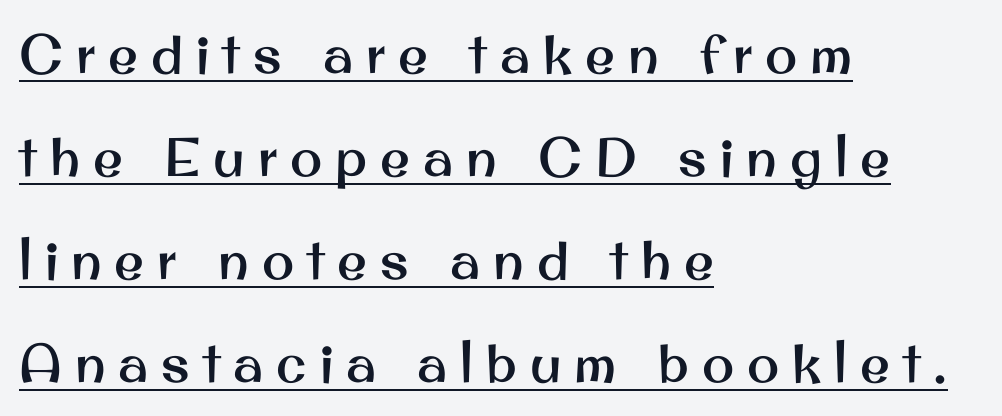
If you drew a line through each stem, it would be perfectly vertical. Tracking value appears strongly positive — letters spread wide. These lines stand farther apart than default settings would place them. The face used here is proportionally spaced, like ordinary book or web type. Looks like someone drew a line under every word here.
